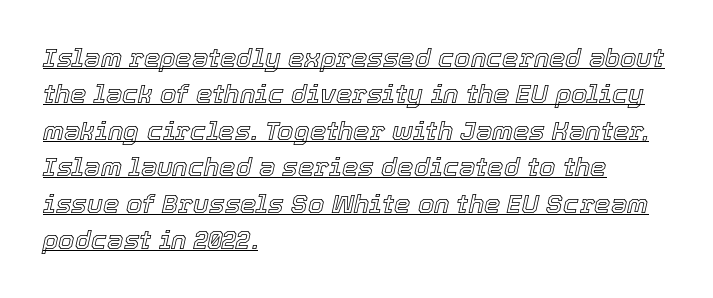
Whoever set this chose a conventional vertical rhythm. Every character sits at an angle, as italics do. Caption: multi-line text, flush left, ragged right. Words appear dense and cohesive because spacing is normal.
